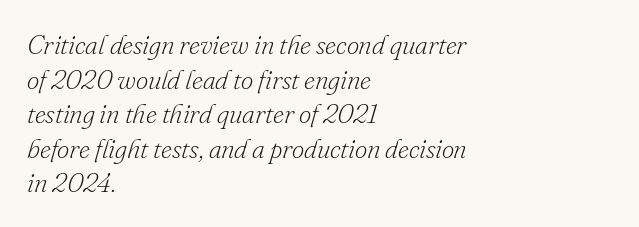
Q: Is the text bold? A: No.
Q: Is the text italic (slanted)? A: Yes, it leans right by about 16 degrees.
Q: Is the text underlined? A: No.
Q: How is the paragraph aligned? A: Left-aligned.
Q: Is the spacing between letters normal or unusually wide? A: Normal.
Q: Is the spacing between lines tight, normal or loose? A: Normal.
